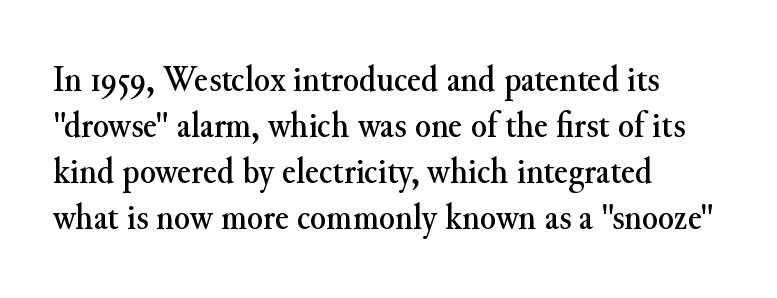
The image shows 37 px serif type, upright; set left-aligned, line spacing 1.24x, normal letter spacing, not underlined; medium stroke contrast and a small x-height.
